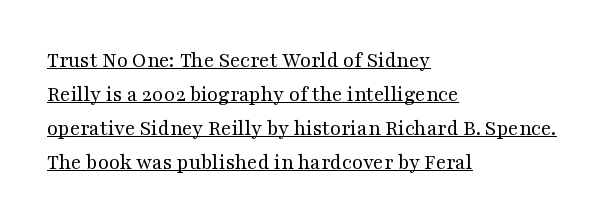
The gaps between neighbouring characters are ordinary and unremarkable. What's the leading like? Ordinary, nothing unusual. If you drew a ruler down the left edge, every line would touch it. The typography opts for an upright posture over an oblique one.
